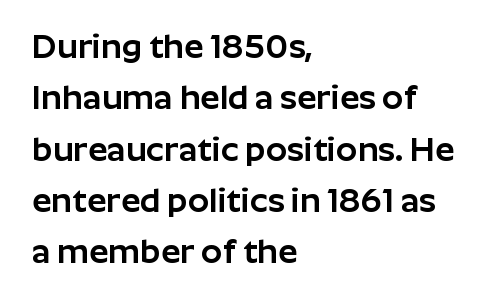
Q: Is the text italic (slanted)? A: No, it is upright.
Q: Is the typeface a serif or a sans-serif typeface? A: Sans-serif.
Q: Is the text underlined? A: No.
Q: How is the paragraph aligned? A: Left-aligned.
Q: Is the spacing between letters normal or unusually wide? A: Normal.
Q: Is the spacing between lines tight, normal or loose? A: Normal.
Q: Width (condensed, normal, or wide)? A: Normal.
Q: Stroke contrast? A: Low.
Q: x-height? A: Medium.
Q: Monospaced? A: No.
